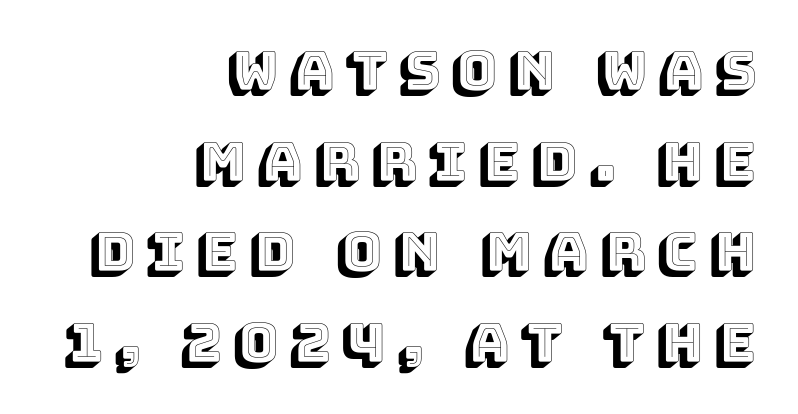
{"italic": "no", "width": "normal", "x_height": "large", "monospaced": "no", "underline": "no", "align": "right", "line_spacing": "normal", "line_spacing_ratio": 1.68, "letter_spacing": "wide", "letter_spacing_em": 0.22, "glyph_px": 54}
